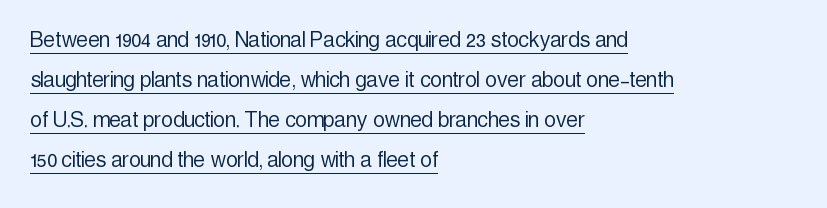
Left-aligned paragraph, ragged on the right. Beneath each row of characters lies a ruled line. In terms of letterspacing, this is plain default setting. Quick note: not italic, upright. Bold? No — there's no thickening of the strokes.
